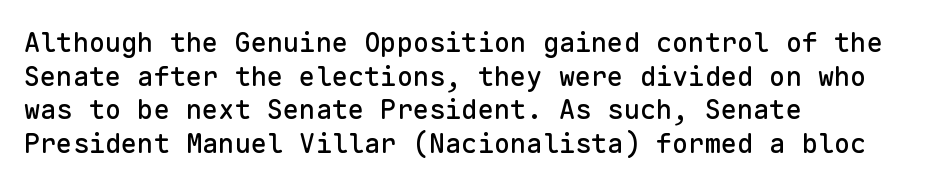
Q: Is the text italic (slanted)? A: No, it is upright.
Q: Is the text underlined? A: No.
Q: How is the paragraph aligned? A: Left-aligned.
Q: Is the spacing between letters normal or unusually wide? A: Normal.
Q: Is the spacing between lines tight, normal or loose? A: Normal.
